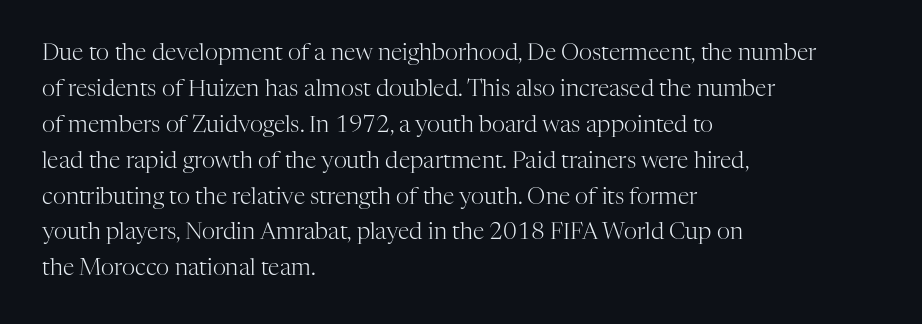
The foot of each line stays bare and open. It's the straight-up-and-down kind of type. The gaps between neighbouring characters are ordinary and unremarkable. A normal amount of white space separates one row of letters from the next. Typeset ragged right — the left edge is the straight one. Is the stroke heavy? The answer is a plain regular-or-lighter.
